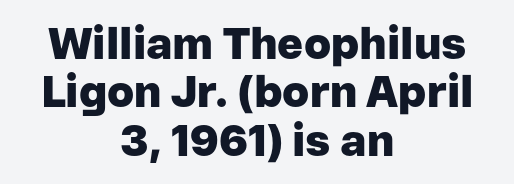
The image shows 44 px heavy sans-serif type, upright; set centered, tight line spacing (1.1x), normal letter spacing, not underlined; low stroke contrast and a medium x-height.
